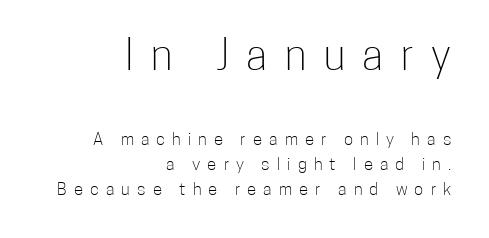
Q: Is the text bold? A: No.
Q: Is the text italic (slanted)? A: No, it is upright.
Q: Is the typeface a serif or a sans-serif typeface? A: Sans-serif.
Q: Is the text underlined? A: No.
Q: How is the paragraph aligned? A: Right-aligned.
Q: Is the spacing between letters normal or unusually wide? A: Unusually wide.
Q: Is the spacing between lines tight, normal or loose? A: Normal.
Q: Which block of text is set in a larger size, the first (top) or the second (bottom)? A: The first (top) one.
Q: Width (condensed, normal, or wide)? A: Condensed.
Q: Stroke contrast? A: Low.
Q: x-height? A: Medium.
Q: Monospaced? A: No.
